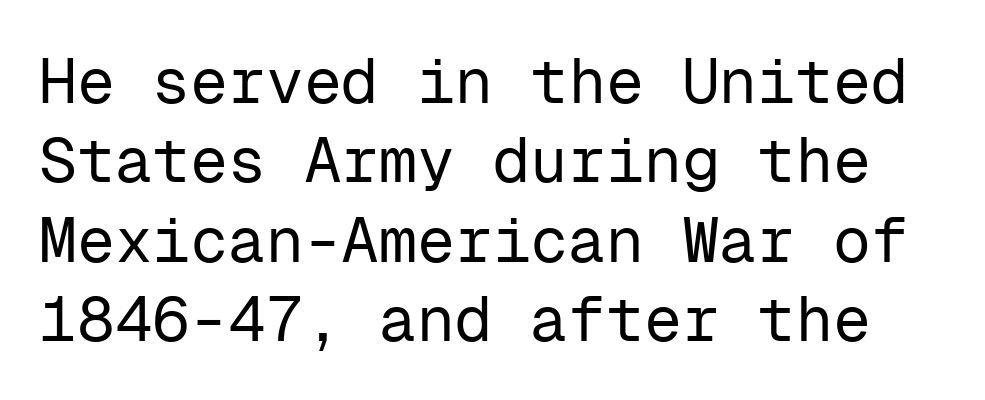
The image shows 63 px regular-weight sans-serif type, upright, monospaced; set normal line spacing (1.26x), normal letter spacing, not underlined; low stroke contrast and a medium x-height.
